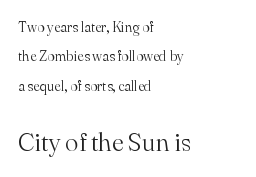
{"italic": "no", "bold": "no", "underline": "no", "align": "left", "line_spacing": "loose", "line_spacing_ratio": 2.1, "letter_spacing": "normal", "letter_spacing_em": 0.0, "larger_block": "second", "size_ratio": 1.79, "glyph_px": 25}
